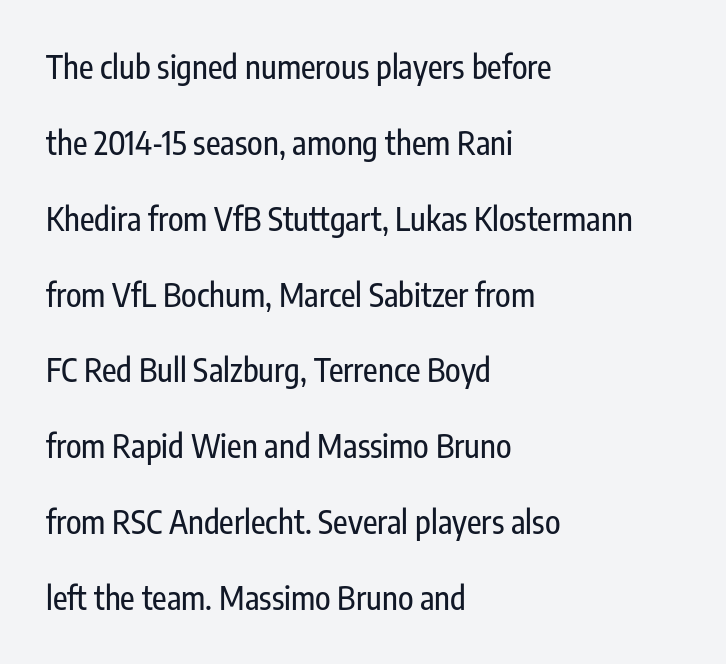
{"serif": "no", "italic": "no", "width": "condensed", "stroke_contrast": "low", "x_height": "medium", "monospaced": "no", "underline": "no", "align": "left", "line_spacing": "loose", "line_spacing_ratio": 2.37, "letter_spacing": "normal", "letter_spacing_em": 0.0, "glyph_px": 32}
